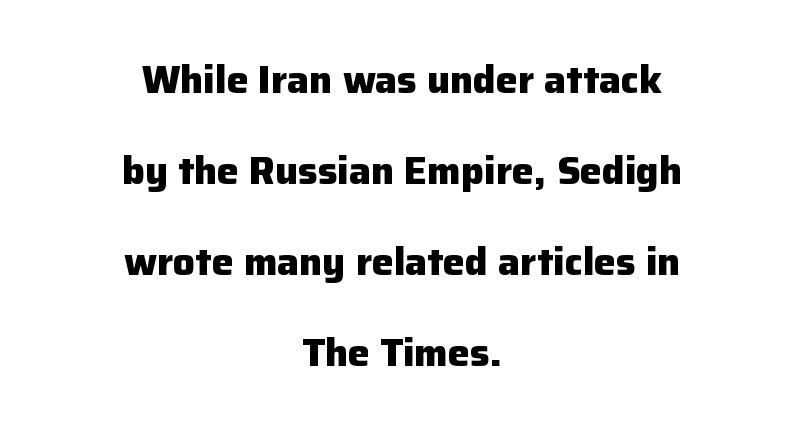
{"serif": "no", "italic": "no", "bold": "yes", "weight": "heavy", "width": "normal", "stroke_contrast": "low", "x_height": "medium", "monospaced": "no", "underline": "no", "align": "center", "line_spacing": "loose", "line_spacing_ratio": 2.33, "letter_spacing": "normal", "letter_spacing_em": 0.0, "glyph_px": 39}
